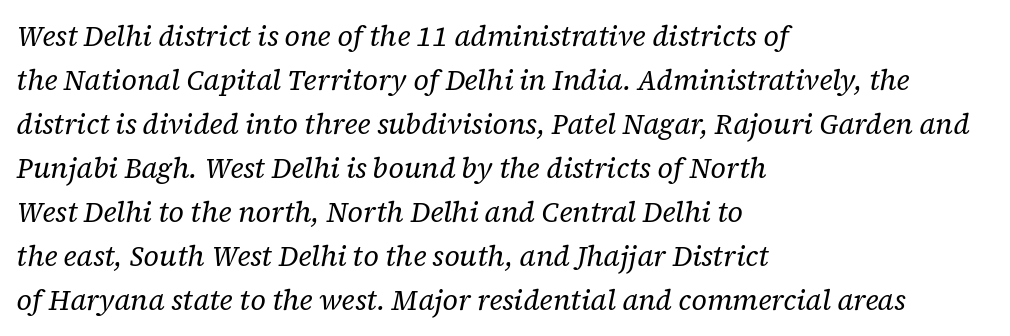
Observe the ordinary spacing: letters are neighbours, not strangers. You can tell from the footed stems that serif type was used. Note the varied advance widths — an 'i' is clearly narrower than an 'm'. Plain, unruled lines of type.
